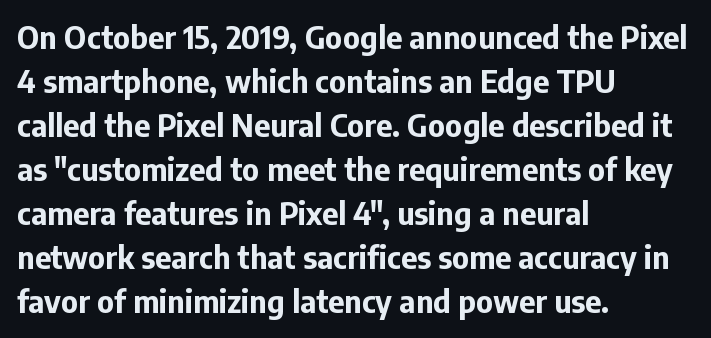
{"serif": "no", "italic": "no", "bold": "yes", "weight": "bold", "width": "normal", "stroke_contrast": "low", "x_height": "medium", "monospaced": "no", "underline": "no", "align": "left", "line_spacing": "normal", "line_spacing_ratio": 1.42, "letter_spacing": "normal", "letter_spacing_em": 0.0, "glyph_px": 31}
